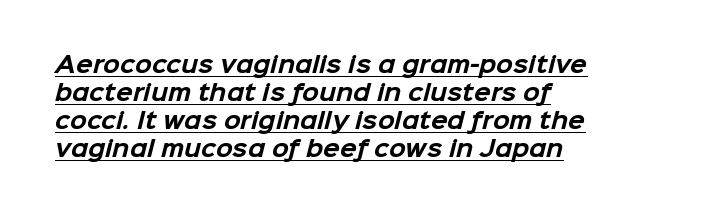
The image shows 22 px bold type; set left-aligned, normal line spacing (1.28x), normal letter spacing, underlined.
